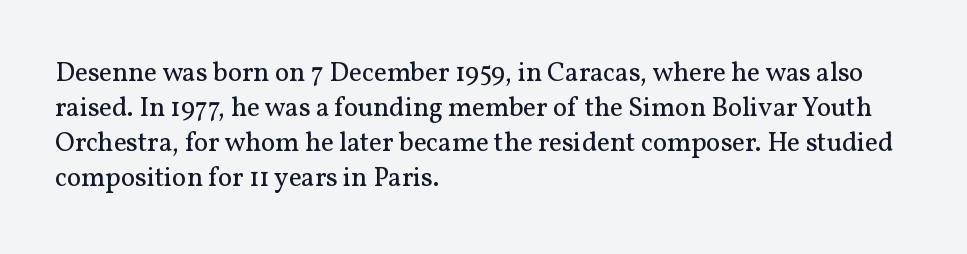
Q: Is the text bold? A: No.
Q: Is the text italic (slanted)? A: No, it is upright.
Q: Is the text underlined? A: No.
Q: How is the paragraph aligned? A: Left-aligned.
Q: Is the spacing between letters normal or unusually wide? A: Normal.
Q: Is the spacing between lines tight, normal or loose? A: Normal.
